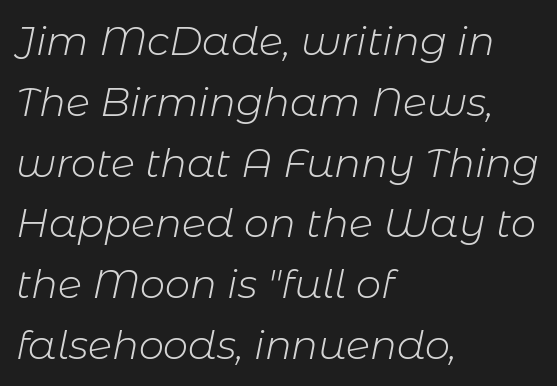
The typesetting does not lean heavy: it is not bold. The words here are not underlined. Notice how descenders clear the ascenders below comfortably — that's standard leading. Is this a fixed-width face? No — the glyphs have proportional, varying widths.
